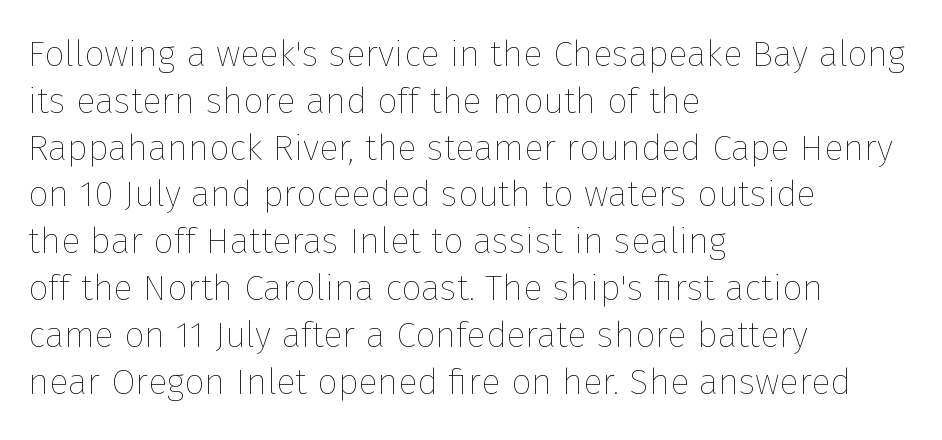
Style check: upright. The face used here is proportionally spaced, like ordinary book or web type. Short and long lines alike share a common starting point at left. This block has exactly the height ordinary leading produces.
